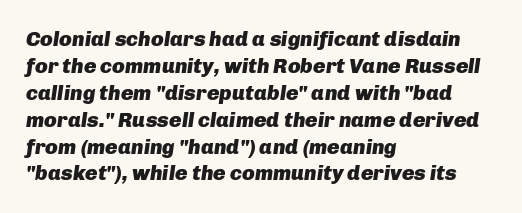
The characters look thick and weighty, a clear bold. Between one letter and the next there's only the usual sliver of space. Italic: yes, the glyphs are oblique. The space between consecutive lines is moderate. Quick note: underline off.
